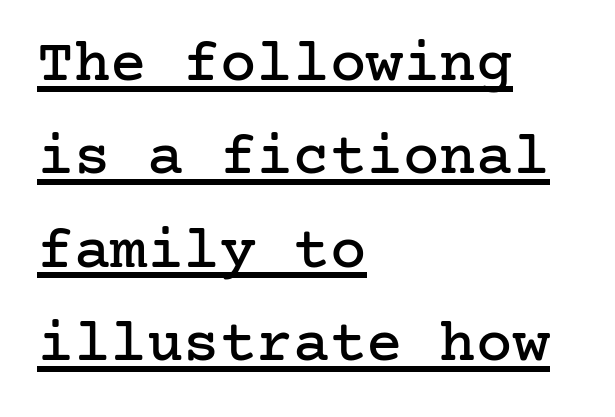
The rendering anchors every line to the left-hand side. Classification — serif. This is roman type, the default non-slanted kind. If you measured baseline to baseline, you'd find a middling distance. The lettering is marked with a stroke running underneath it.
